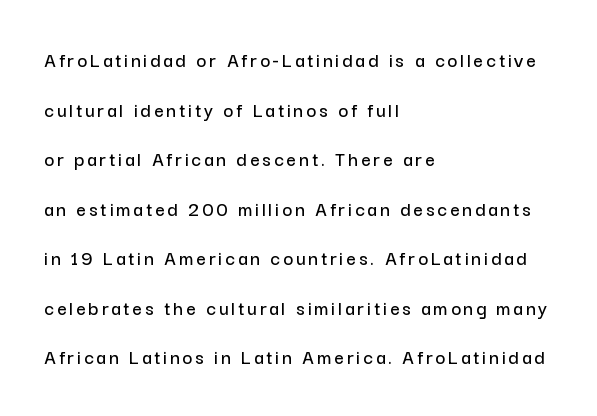
The zone under the glyphs is completely vacant. Regarding leading, the lines here are spaced well apart. Rendered with straight, roman letterforms. The rendering anchors every line to the left-hand side.
